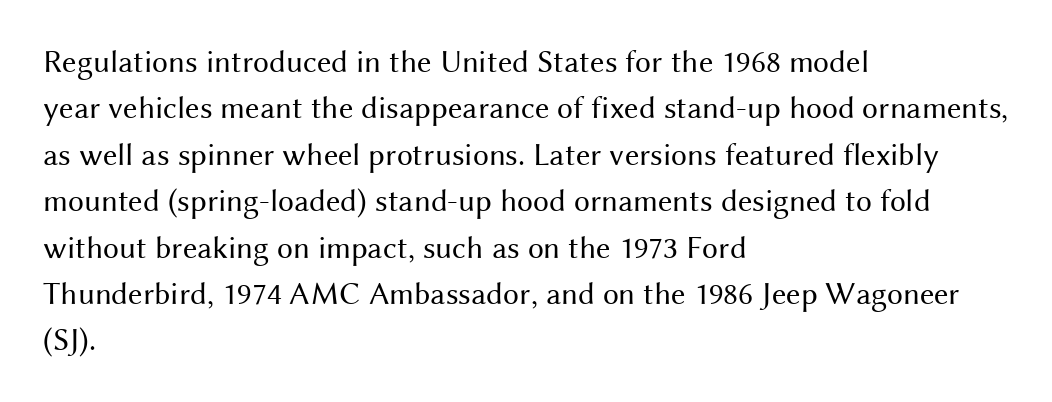
The image shows 32 px regular-weight sans-serif type, upright; set left-aligned, normal line spacing (1.45x), normal letter spacing, not underlined; medium stroke contrast and a medium x-height.
